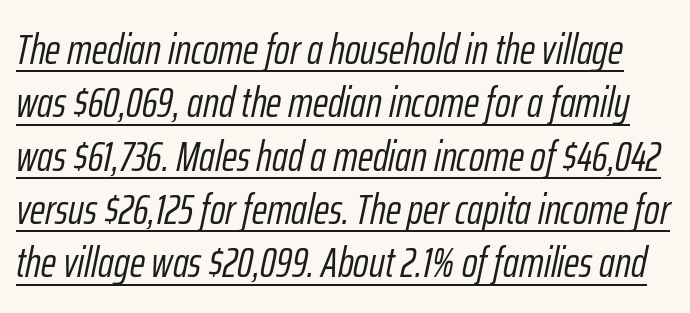
The image shows 42 px light, condensed type, italic (leaning right); set normal line spacing (1.27x), normal letter spacing, underlined; low stroke contrast and a medium x-height.
